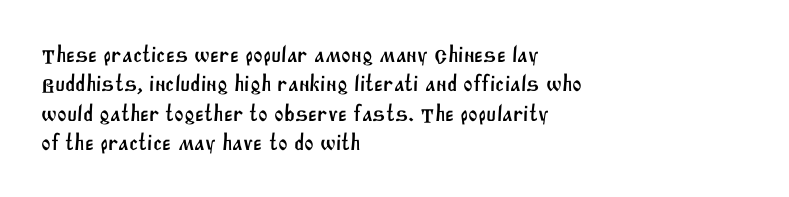
The baseline area is clear. In CSS terms this would be text-align: left. In terms of letterspacing, this is plain default setting. Interline gaps are of average width in this sample.
